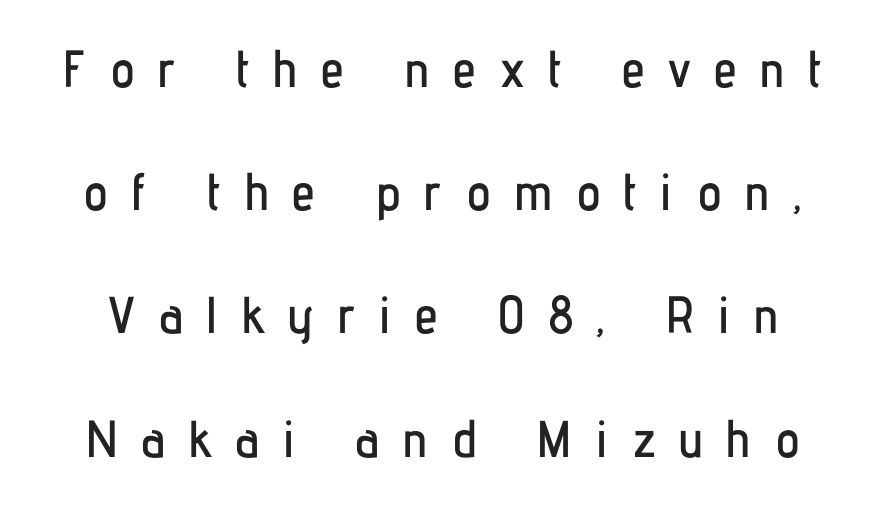
Q: Is the text italic (slanted)? A: No, it is upright.
Q: Is the typeface a serif or a sans-serif typeface? A: Sans-serif.
Q: Is the text underlined? A: No.
Q: Is the spacing between letters normal or unusually wide? A: Unusually wide.
Q: Is the spacing between lines tight, normal or loose? A: Loose.
Q: Width (condensed, normal, or wide)? A: Condensed.
Q: Stroke contrast? A: Low.
Q: x-height? A: Medium.
Q: Monospaced? A: No.
